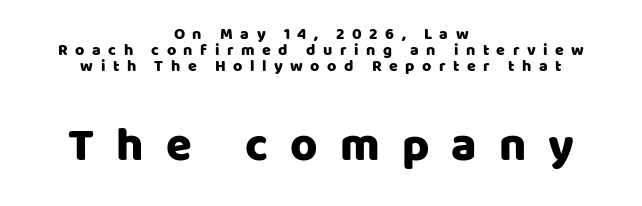
What's the leading like? Squeezed, with rows nearly overlapping. No italicization has been applied; the sample stays upright. Font category for this specimen: sans-serif. Only glyphs here, with clear space below each row.
